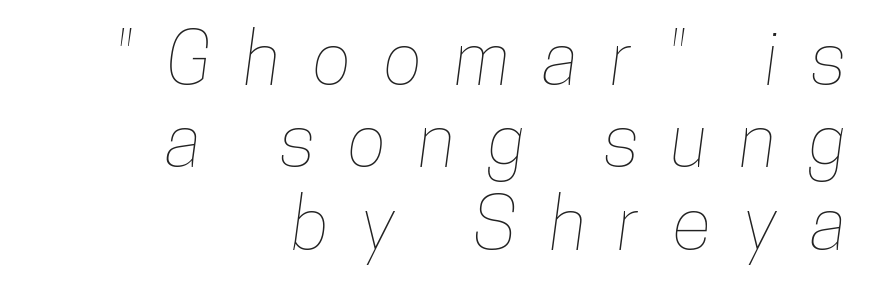
Q: Is the text underlined? A: No.
Q: How is the paragraph aligned? A: Right-aligned.
Q: Is the spacing between letters normal or unusually wide? A: Unusually wide.
Q: Is the spacing between lines tight, normal or loose? A: Tight.
Q: Width (condensed, normal, or wide)? A: Condensed.
Q: Stroke contrast? A: Low.
Q: x-height? A: Medium.
Q: Monospaced? A: No.
